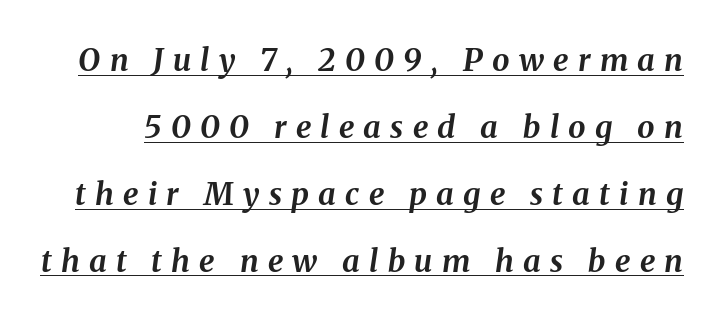
Q: Is the text bold? A: Yes.
Q: Is the text italic (slanted)? A: Yes, it leans right by about 8 degrees.
Q: Is the text underlined? A: Yes.
Q: Is the spacing between letters normal or unusually wide? A: Unusually wide.
Q: Is the spacing between lines tight, normal or loose? A: Loose.
Q: Width (condensed, normal, or wide)? A: Normal.
Q: Stroke contrast? A: Medium.
Q: x-height? A: Medium.
Q: Monospaced? A: No.
